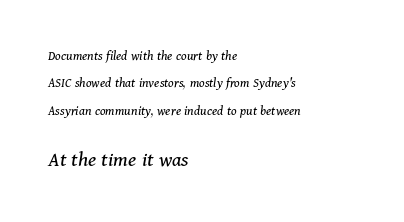
The image shows 22 px text type, italic (leaning right); set left-aligned, loose line spacing (1.95x), normal letter spacing, not underlined; the second (bottom) block is 1.57x larger.
